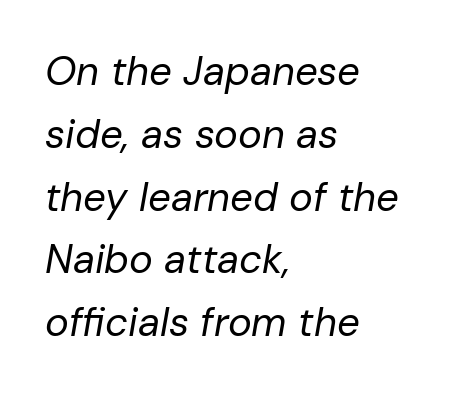
{"italic": "yes", "lean": "right", "slant_degrees": 10, "bold": "no", "weight": "regular", "width": "normal", "stroke_contrast": "low", "x_height": "medium", "monospaced": "no", "underline": "no", "align": "left", "line_spacing": "normal", "line_spacing_ratio": 1.57, "letter_spacing": "normal", "letter_spacing_em": 0.0, "glyph_px": 40}
